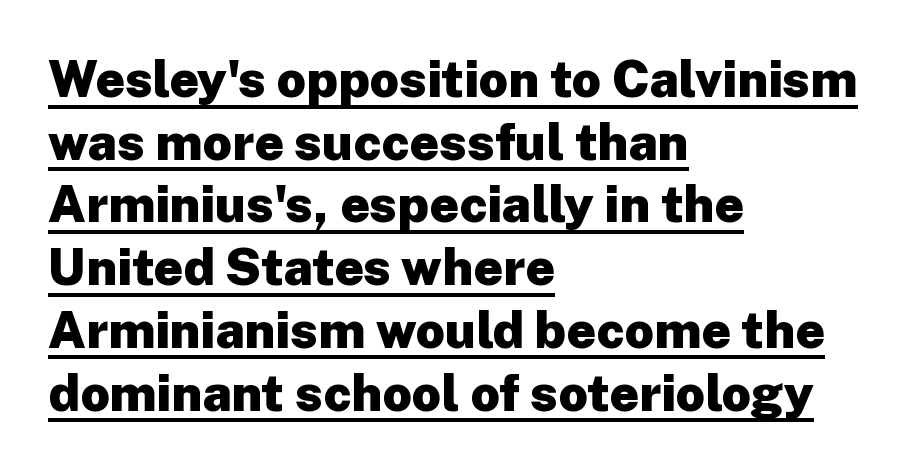
Q: Is the text bold? A: Yes.
Q: Is the text italic (slanted)? A: No, it is upright.
Q: Is the typeface a serif or a sans-serif typeface? A: Sans-serif.
Q: Is the text underlined? A: Yes.
Q: How is the paragraph aligned? A: Left-aligned.
Q: Is the spacing between letters normal or unusually wide? A: Normal.
Q: Width (condensed, normal, or wide)? A: Normal.
Q: Stroke contrast? A: Low.
Q: x-height? A: Medium.
Q: Monospaced? A: No.
